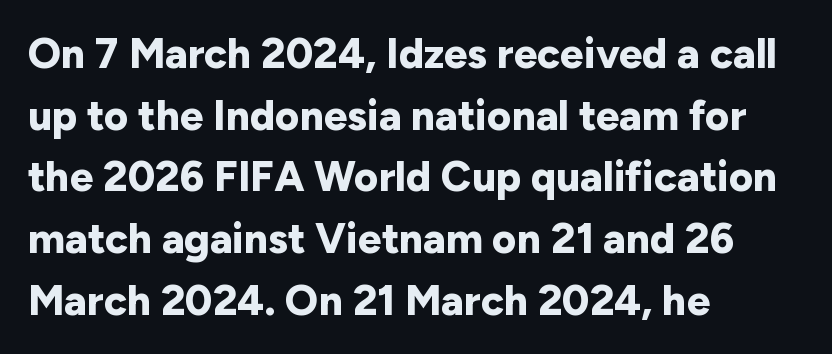
Looks like regular typesetting: each glyph gets only the width it needs. The type sits square on the baseline with zero lean. Classification — sans serif. Type without underlining. The ragged edge is on the right, which tells us the setting is flush left.
